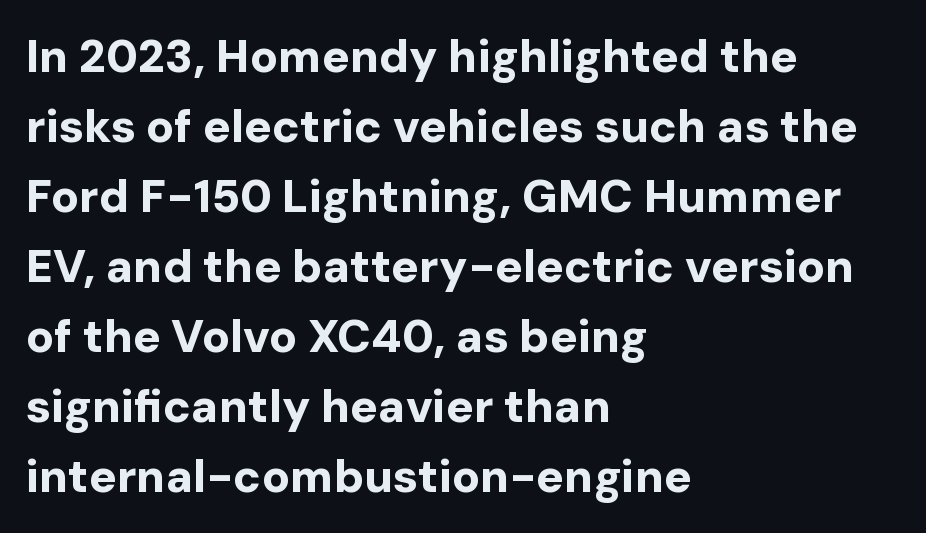
The image shows 46 px bold sans-serif type, upright; set left-aligned, normal line spacing (1.52x), normal letter spacing, not underlined; low stroke contrast and a medium x-height.
